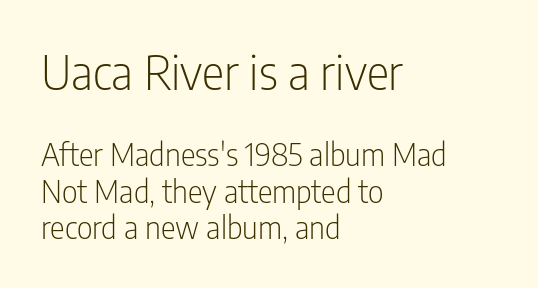
{"serif": "no", "italic": "no", "bold": "no", "weight": "light", "width": "condensed", "stroke_contrast": "low", "x_height": "medium", "monospaced": "no", "underline": "no", "align": "left", "line_spacing_ratio": 1.18, "letter_spacing": "normal", "letter_spacing_em": 0.0, "larger_block": "first", "size_ratio": 1.52, "glyph_px": 47}
